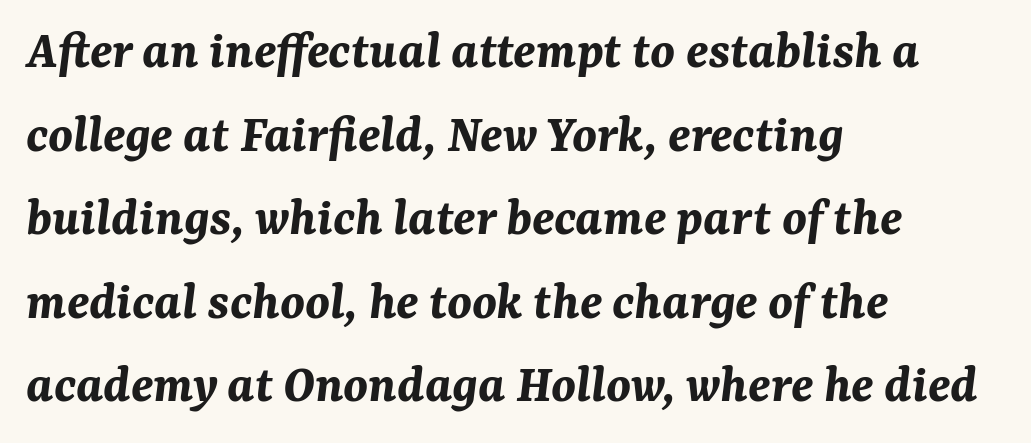
The image shows 55 px bold type, italic (leaning right); set left-aligned, normal line spacing (1.52x), normal letter spacing, not underlined; medium stroke contrast and a medium x-height.
